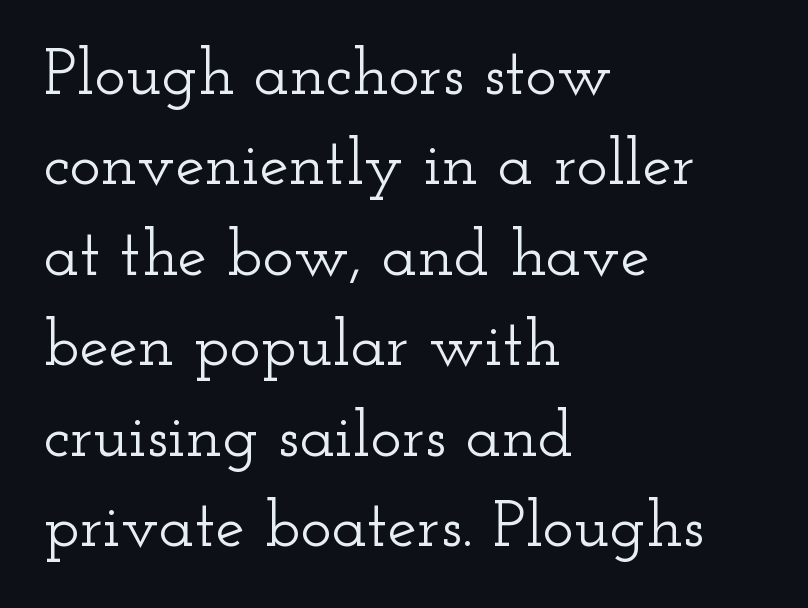
The image shows 66 px wide serif type, upright; set left-aligned, normal line spacing (1.37x), normal letter spacing, not underlined; low stroke contrast and a small x-height.
